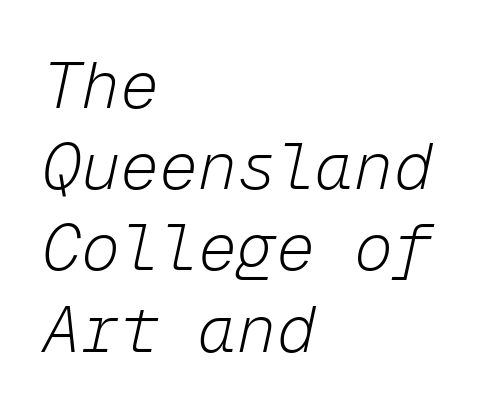
Q: Is the text bold? A: No.
Q: Is the text italic (slanted)? A: Yes, it leans right by about 12 degrees.
Q: Is the text underlined? A: No.
Q: How is the paragraph aligned? A: Left-aligned.
Q: Is the spacing between letters normal or unusually wide? A: Normal.
Q: Is the spacing between lines tight, normal or loose? A: Normal.
Q: Width (condensed, normal, or wide)? A: Normal.
Q: Stroke contrast? A: Low.
Q: x-height? A: Medium.
Q: Monospaced? A: Yes.
